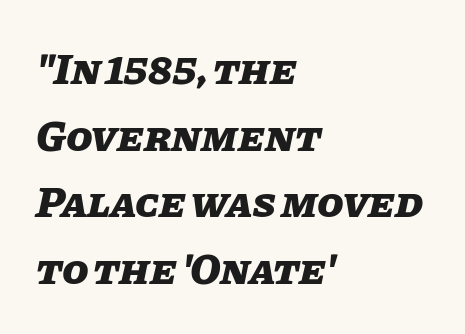
The image shows 43 px heavy type, italic (leaning right); set left-aligned, normal line spacing (1.55x), normal letter spacing, not underlined; low stroke contrast and a large x-height.
